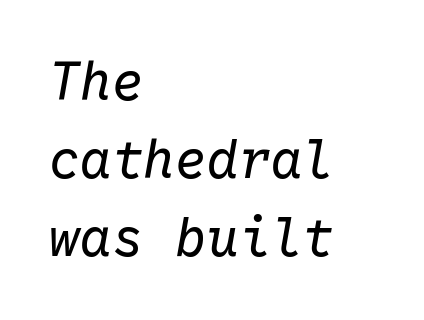
Q: Is the text bold? A: No.
Q: Is the text italic (slanted)? A: Yes, it leans right by about 10 degrees.
Q: Is the text underlined? A: No.
Q: How is the paragraph aligned? A: Left-aligned.
Q: Is the spacing between letters normal or unusually wide? A: Normal.
Q: Is the spacing between lines tight, normal or loose? A: Normal.
Q: Width (condensed, normal, or wide)? A: Normal.
Q: Stroke contrast? A: Low.
Q: x-height? A: Medium.
Q: Monospaced? A: Yes.
